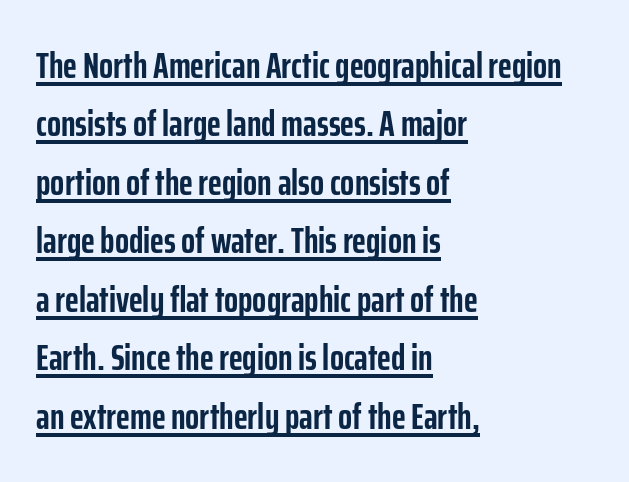
Q: Is the text bold? A: Yes.
Q: Is the text italic (slanted)? A: No, it is upright.
Q: Is the typeface a serif or a sans-serif typeface? A: Sans-serif.
Q: Is the text underlined? A: Yes.
Q: How is the paragraph aligned? A: Left-aligned.
Q: Is the spacing between letters normal or unusually wide? A: Normal.
Q: Is the spacing between lines tight, normal or loose? A: Normal.
Q: Width (condensed, normal, or wide)? A: Condensed.
Q: Stroke contrast? A: Low.
Q: x-height? A: Medium.
Q: Monospaced? A: No.
